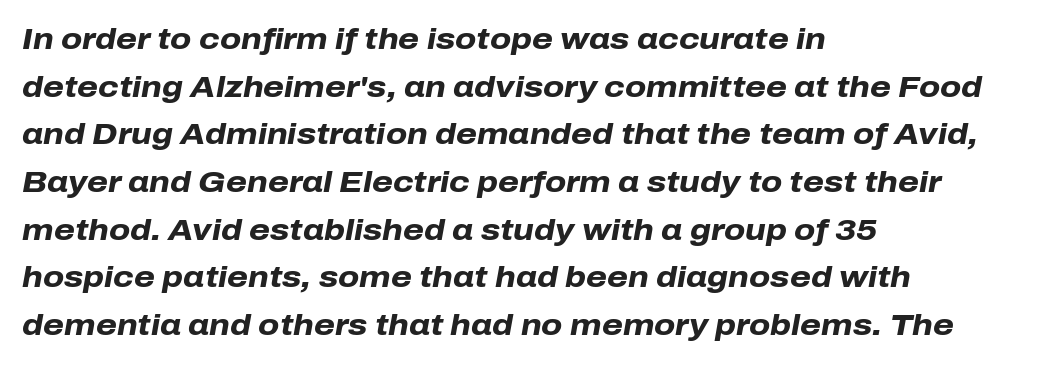
Vertically, the passage feels balanced, rows spaced as you'd expect. A typesetter would call this proportional, since set widths differ per character. Honestly, the letter spacing is just normal — you wouldn't notice it. The rendering anchors every line to the left-hand side. A bare baseline throughout the passage.
